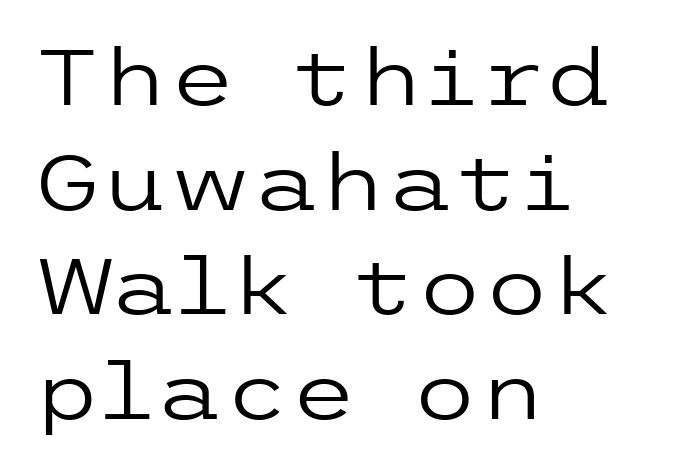
Regular leading. The letters sit at their default tracking, neither squeezed nor spread. In terms of letterform style, serifs are entirely absent. Visually the block forms a straight wall on the left and a jagged coastline on the right. Characters remain perfectly vertical along every line. Think standard paragraph weight, or any step lighter than that.
